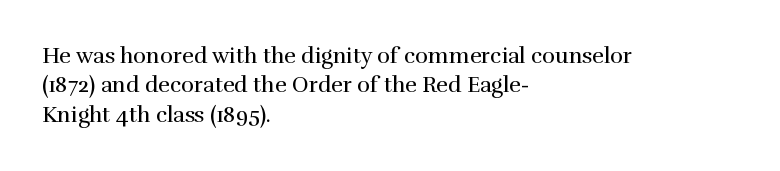
{"italic": "no", "bold": "no", "underline": "no", "align": "left", "line_spacing": "normal", "line_spacing_ratio": 1.34, "letter_spacing": "normal", "letter_spacing_em": 0.0, "glyph_px": 22}
